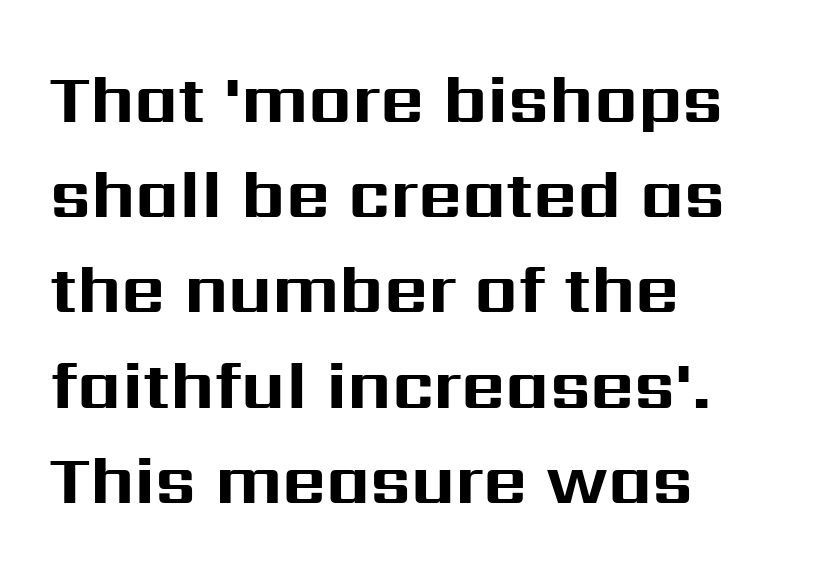
{"serif": "no", "italic": "no", "bold": "yes", "weight": "bold", "width": "normal", "stroke_contrast": "medium", "x_height": "medium", "monospaced": "no", "underline": "no", "align": "left", "line_spacing": "normal", "line_spacing_ratio": 1.4, "letter_spacing": "normal", "letter_spacing_em": 0.0, "glyph_px": 68}
